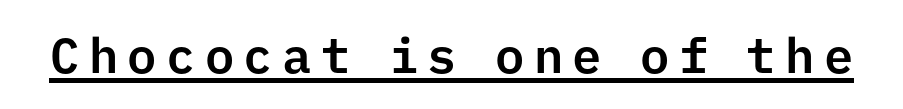
Q: Is the text italic (slanted)? A: No, it is upright.
Q: Is the typeface a serif or a sans-serif typeface? A: Sans-serif.
Q: Is the text underlined? A: Yes.
Q: Width (condensed, normal, or wide)? A: Normal.
Q: Stroke contrast? A: Low.
Q: x-height? A: Medium.
Q: Monospaced? A: Yes.
